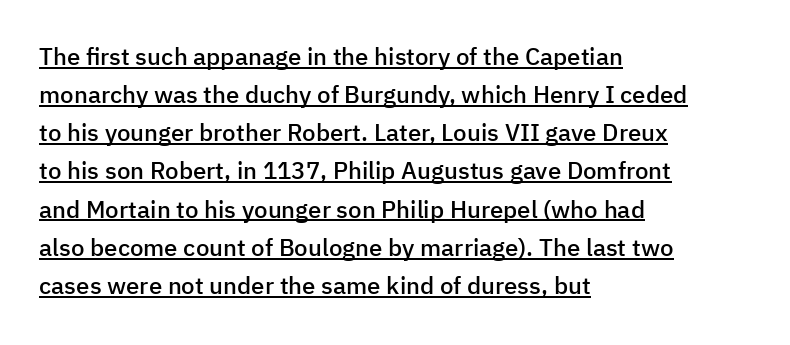
Q: Is the text bold? A: Semi-bold.
Q: Is the text italic (slanted)? A: No, it is upright.
Q: Is the text underlined? A: Yes.
Q: How is the paragraph aligned? A: Left-aligned.
Q: Is the spacing between letters normal or unusually wide? A: Normal.
Q: Is the spacing between lines tight, normal or loose? A: Normal.
